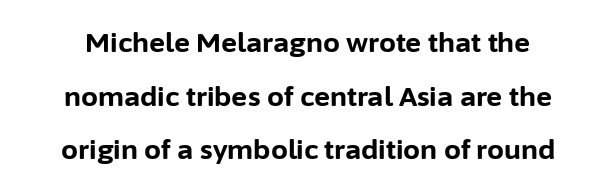
Q: Is the text bold? A: Yes.
Q: Is the text italic (slanted)? A: No, it is upright.
Q: Is the text underlined? A: No.
Q: Is the spacing between letters normal or unusually wide? A: Normal.
Q: Is the spacing between lines tight, normal or loose? A: Loose.
